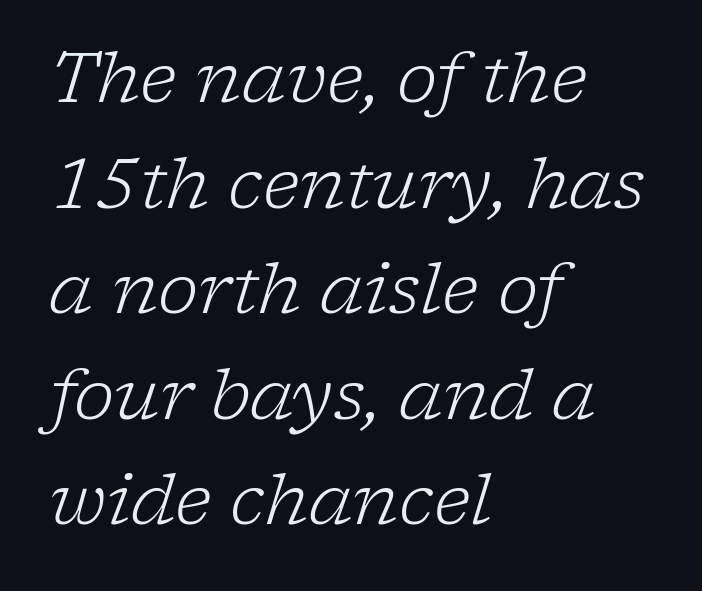
The image shows 69 px light serif type, italic (leaning right); set left-aligned, normal line spacing (1.53x), normal letter spacing, not underlined; low stroke contrast and a medium x-height.
